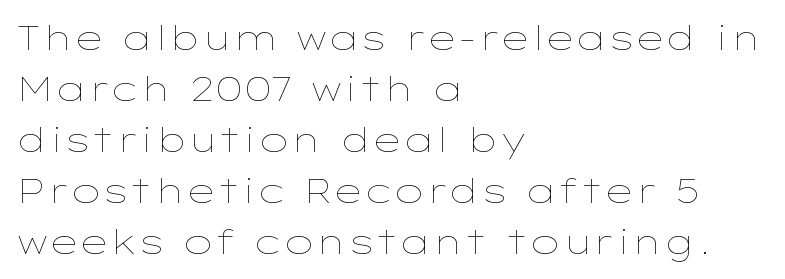
The image shows 34 px thin, wide type, upright; set left-aligned, normal line spacing (1.5x), normal letter spacing, not underlined; low stroke contrast and a medium x-height.
